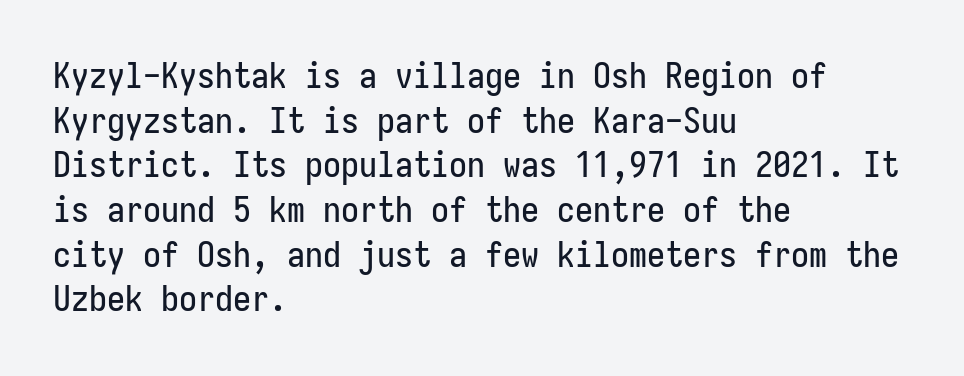
Q: Is the text italic (slanted)? A: No, it is upright.
Q: Is the typeface a serif or a sans-serif typeface? A: Sans-serif.
Q: Is the text underlined? A: No.
Q: How is the paragraph aligned? A: Left-aligned.
Q: Is the spacing between letters normal or unusually wide? A: Normal.
Q: Width (condensed, normal, or wide)? A: Condensed.
Q: Stroke contrast? A: Low.
Q: x-height? A: Medium.
